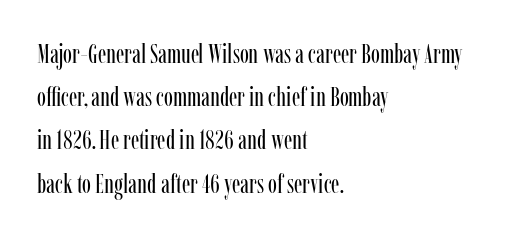
Posture: straight, roman, zero tilt. Notice how descenders clear the ascenders below comfortably — that's standard leading. Visually the block forms a straight wall on the left and a jagged coastline on the right. Descenders hang freely into open space. The type is set solid horizontally, with unmodified tracking. Heft: none added — not bold.
